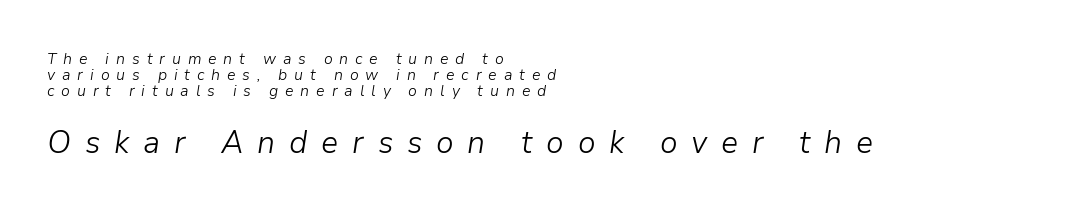
The image shows 32 px light type, italic (leaning right); set left-aligned, tight line spacing (0.99x), unusually wide letter spacing (+0.43 em), not underlined; the second (bottom) block is 2.0x larger; low stroke contrast and a medium x-height.
